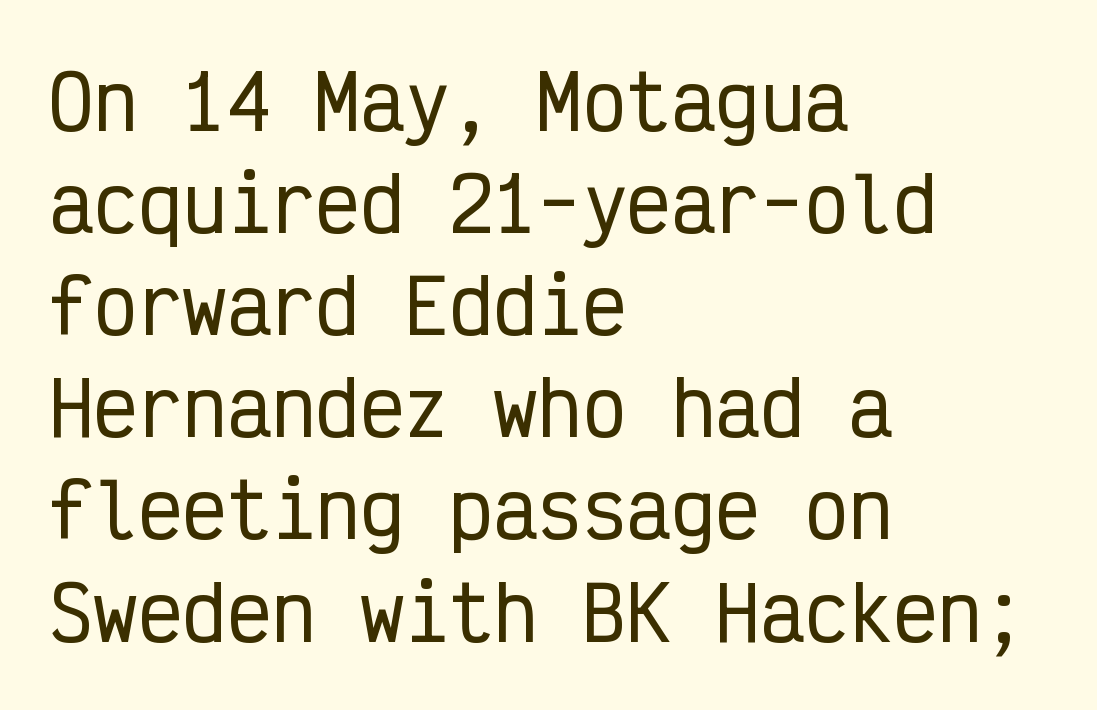
The image shows 74 px condensed sans-serif type, upright, monospaced; set left-aligned, normal line spacing (1.38x), normal letter spacing, not underlined; low stroke contrast and a medium x-height.
